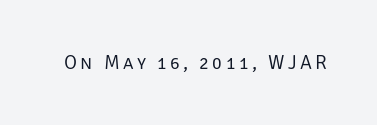
{"italic": "no", "bold": "no", "underline": "no", "glyph_px": 20}
